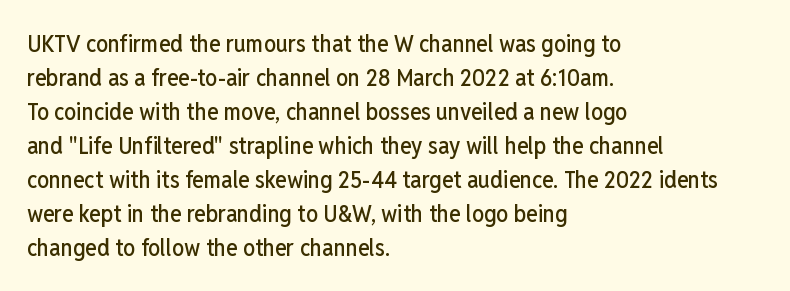
{"italic": "no", "underline": "no", "align": "left", "line_spacing": "normal", "line_spacing_ratio": 1.42, "letter_spacing": "normal", "letter_spacing_em": 0.0, "glyph_px": 24}
